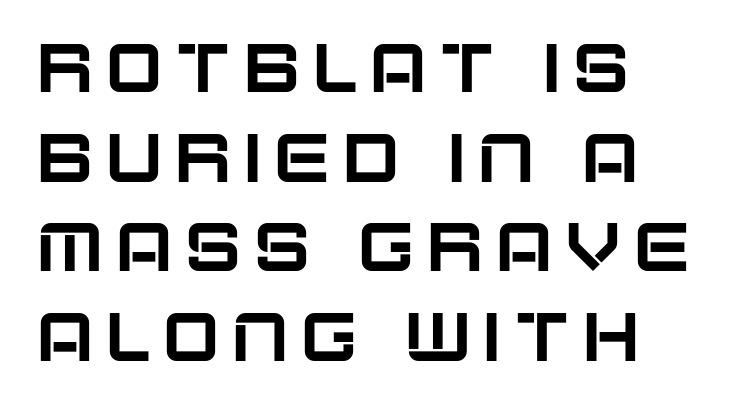
The rendering uses a moderate line-height, typical for paragraphs. Classification — sans serif. The face used here is proportionally spaced, like ordinary book or web type. Nope, not italic — everything's standing straight. Decoration check: the copy has no underline. Casual observation: everything's shoved over to the left.
